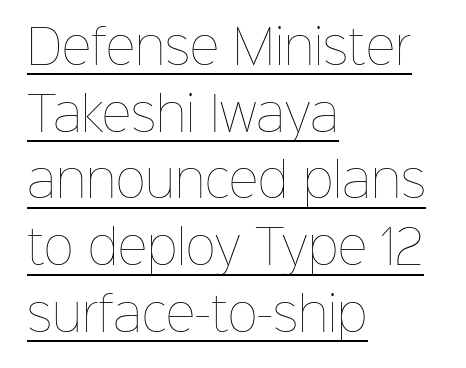
Quick note: interline space is typical. Varying glyph widths throughout — classic text-font behaviour. Is the type heavy? It reads as light-to-regular instead. Letter spacing: default. Reading down the block, your eye returns to a fixed left position each line. The passage shown is underscored from start to finish.
